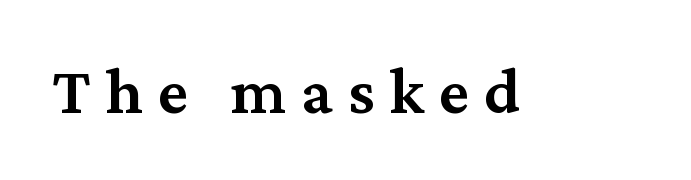
The image shows 67 px semibold serif type, upright; set unusually wide letter spacing (+0.22 em), not underlined; medium stroke contrast and a medium x-height.
